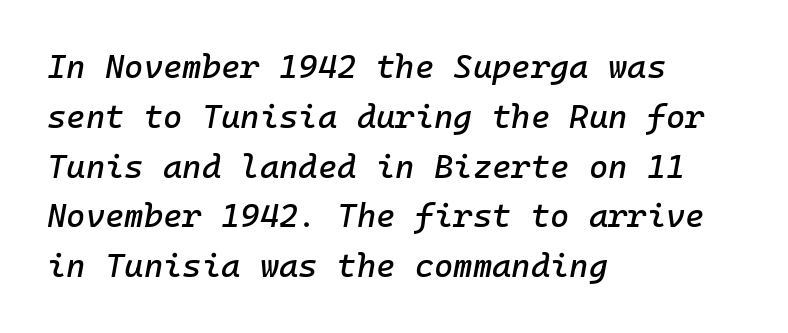
Q: Is the text italic (slanted)? A: Yes, it leans right by about 10 degrees.
Q: Is the text underlined? A: No.
Q: How is the paragraph aligned? A: Left-aligned.
Q: Is the spacing between letters normal or unusually wide? A: Normal.
Q: Is the spacing between lines tight, normal or loose? A: Normal.
Q: Width (condensed, normal, or wide)? A: Normal.
Q: Stroke contrast? A: Low.
Q: x-height? A: Medium.
